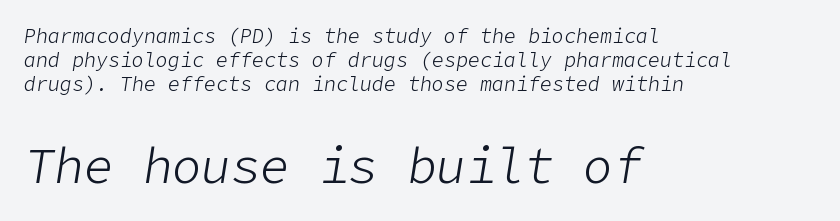
{"italic": "yes", "lean": "right", "slant_degrees": 9, "bold": "no", "weight": "light", "width": "normal", "stroke_contrast": "low", "x_height": "medium", "underline": "no", "align": "left", "line_spacing_ratio": 1.2, "letter_spacing": "normal", "letter_spacing_em": 0.0, "larger_block": "second", "size_ratio": 2.45, "glyph_px": 49}
